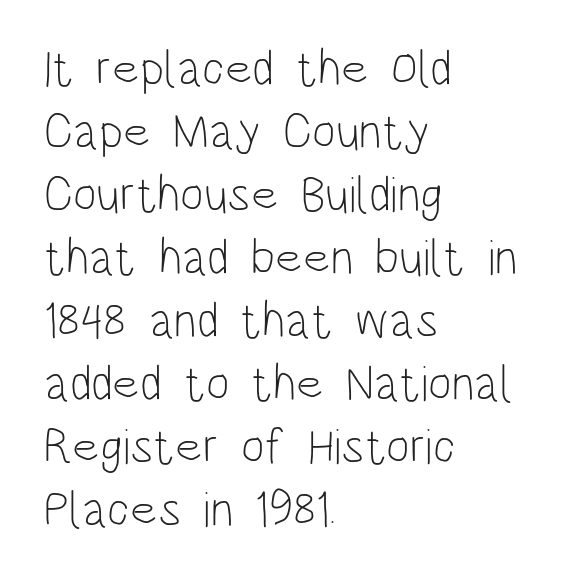
{"serif": "no", "italic": "no", "bold": "no", "weight": "light", "width": "condensed", "stroke_contrast": "low", "x_height": "large", "monospaced": "no", "underline": "no", "align": "left", "line_spacing": "normal", "line_spacing_ratio": 1.26, "letter_spacing": "normal", "letter_spacing_em": 0.0, "glyph_px": 50}
